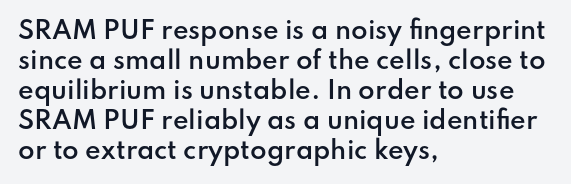
Q: Is the text bold? A: Semi-bold.
Q: Is the text italic (slanted)? A: No, it is upright.
Q: Is the text underlined? A: No.
Q: How is the paragraph aligned? A: Left-aligned.
Q: Is the spacing between letters normal or unusually wide? A: Normal.
Q: Is the spacing between lines tight, normal or loose? A: Normal.
